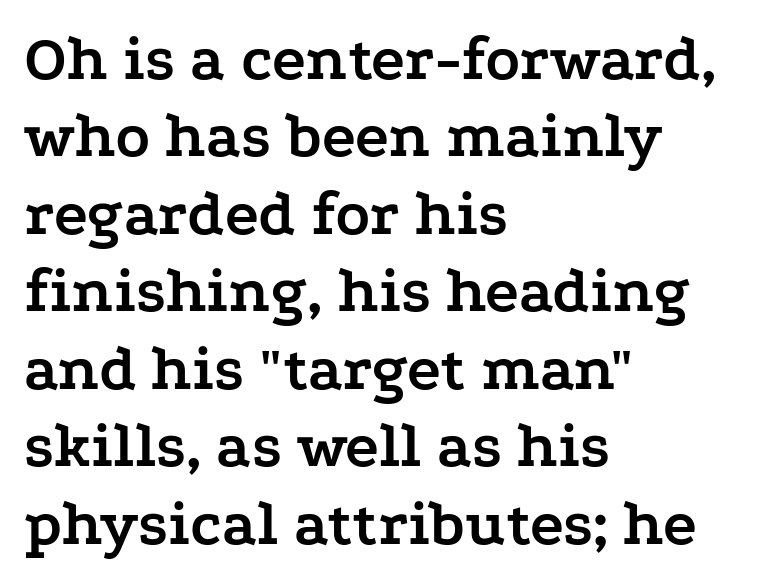
The image shows 64 px semibold, wide serif type, upright; set left-aligned, line spacing 1.21x, normal letter spacing, not underlined; low stroke contrast and a medium x-height.
